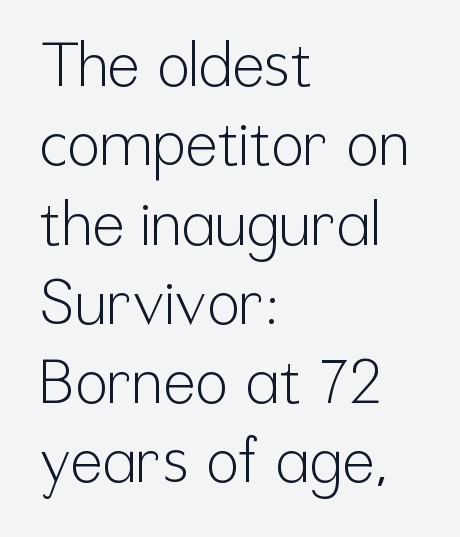
Q: Is the text bold? A: No.
Q: Is the text italic (slanted)? A: No, it is upright.
Q: Is the typeface a serif or a sans-serif typeface? A: Sans-serif.
Q: Is the text underlined? A: No.
Q: How is the paragraph aligned? A: Left-aligned.
Q: Is the spacing between letters normal or unusually wide? A: Normal.
Q: Is the spacing between lines tight, normal or loose? A: Normal.
Q: Width (condensed, normal, or wide)? A: Condensed.
Q: Stroke contrast? A: Low.
Q: x-height? A: Medium.
Q: Monospaced? A: No.
